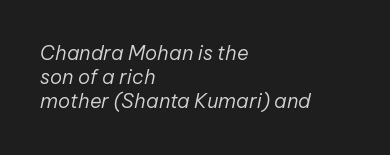
{"italic": "yes", "lean": "right", "slant_degrees": 12, "bold": "no", "underline": "no", "align": "left", "line_spacing_ratio": 1.21, "letter_spacing": "normal", "letter_spacing_em": 0.0, "glyph_px": 20}
